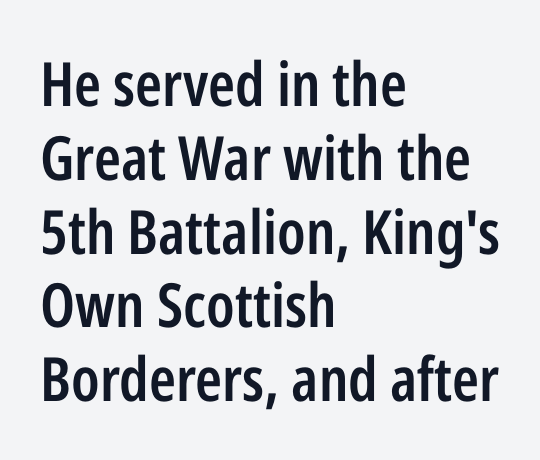
The image shows 61 px semibold, condensed sans-serif type, upright; set left-aligned, line spacing 1.21x, normal letter spacing, not underlined; low stroke contrast and a medium x-height.
